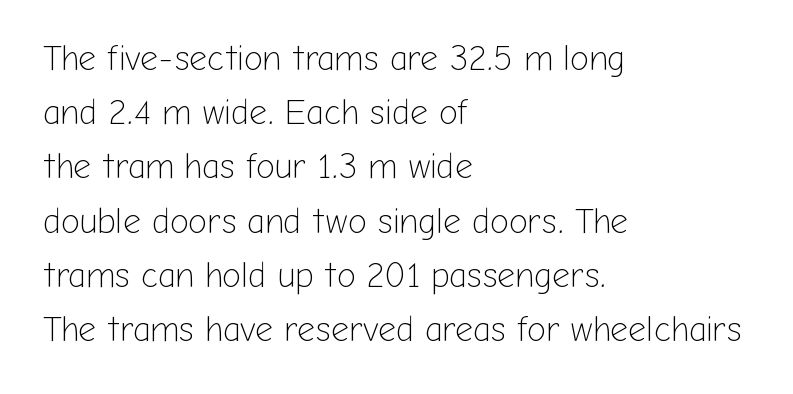
The face used here is rendered with its standard letterfit. The rows are spaced the way most documents space them. A typesetter would call this proportional, since set widths differ per character. Lines of text with bare space underneath. A quiet, ordinary-to-light weight characterises the typeface.
